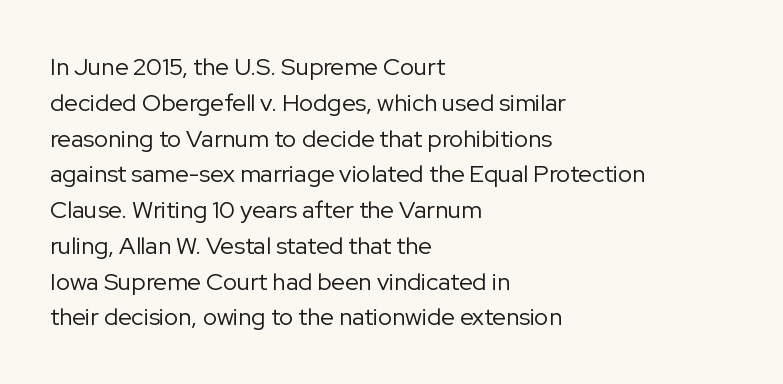
{"italic": "no", "bold": "no", "underline": "no", "align": "left", "line_spacing": "normal", "line_spacing_ratio": 1.49, "letter_spacing": "normal", "letter_spacing_em": 0.0, "glyph_px": 24}
